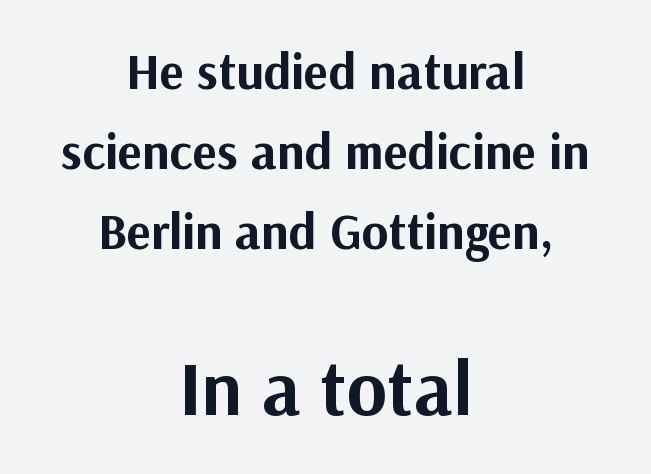
Q: Is the text bold? A: Yes.
Q: Is the text italic (slanted)? A: No, it is upright.
Q: Is the typeface a serif or a sans-serif typeface? A: Sans-serif.
Q: Is the text underlined? A: No.
Q: How is the paragraph aligned? A: Centered.
Q: Is the spacing between letters normal or unusually wide? A: Normal.
Q: Is the spacing between lines tight, normal or loose? A: Normal.
Q: Which block of text is set in a larger size, the first (top) or the second (bottom)? A: The second (bottom) one.
Q: Width (condensed, normal, or wide)? A: Normal.
Q: Stroke contrast? A: Medium.
Q: x-height? A: Medium.
Q: Monospaced? A: No.
